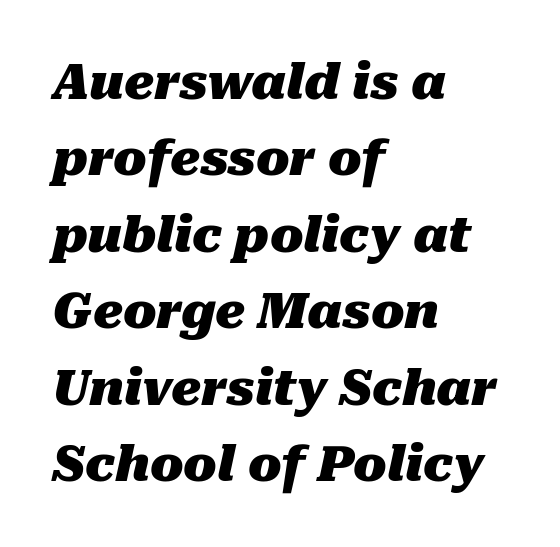
Horizontal bands of white between lines are of average thickness. Clear beneath every line of the passage. Compared with a centered layout, this one pins lines to the left instead. The letterforms sit shoulder to shoulder at normal distance.
